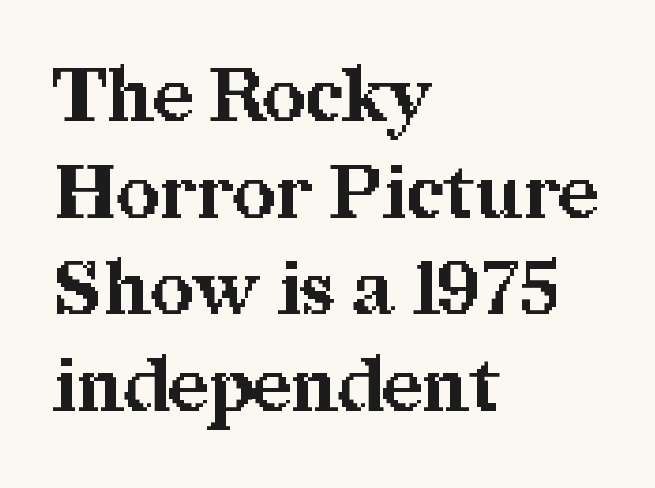
The image shows 75 px bold serif type, upright; set left-aligned, normal line spacing (1.29x), normal letter spacing, not underlined; medium stroke contrast and a medium x-height.
